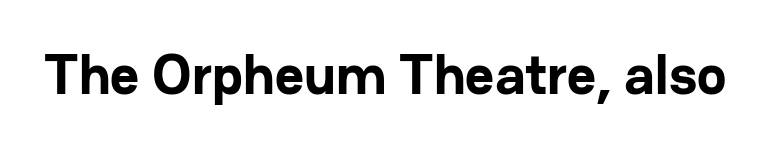
The image shows 56 px bold sans-serif type, upright; set normal letter spacing, not underlined; low stroke contrast and a medium x-height.
